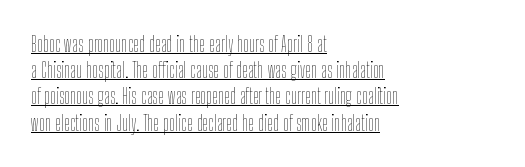
These lines are set flush left with a ragged right edge. Check the space under the baseline: a stroke is drawn there. The typography opts for an upright posture over an oblique one. Unbolded letterforms with no extra heft. In terms of letterspacing, this is plain default setting.
